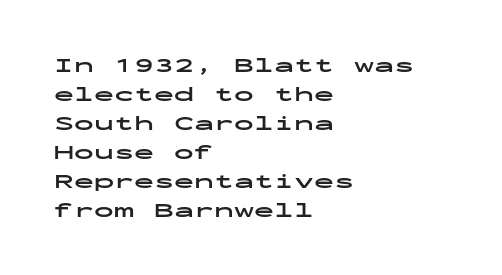
Style check: upright. The block of text has a typical density, with ordinary space between rows. The words here are not underlined. The paragraph shown leans on its left margin. The gaps between neighbouring characters are ordinary and unremarkable.
